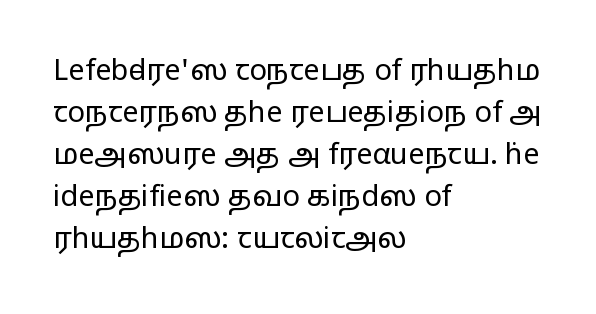
The lines are quadded left. Check where the strokes stop: nothing finishes them off — pure sans. Lines of text with bare space underneath. Students, observe: this is what conventionally led text looks like. This sample has the flowing, uneven cadence of proportional lettering. Each word holds together tightly as a unit, with standard inter-letter gaps.
